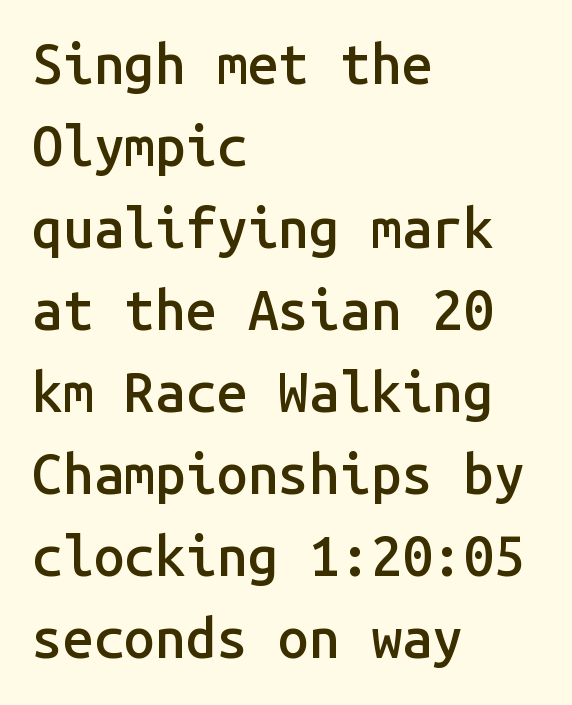
The baseline area is clear. Weight: semibold (demi). Caption: multi-line text, flush left, ragged right. Inter-character spacing is left at the font's built-in metrics. Does the leading feel generous? No, just average.
